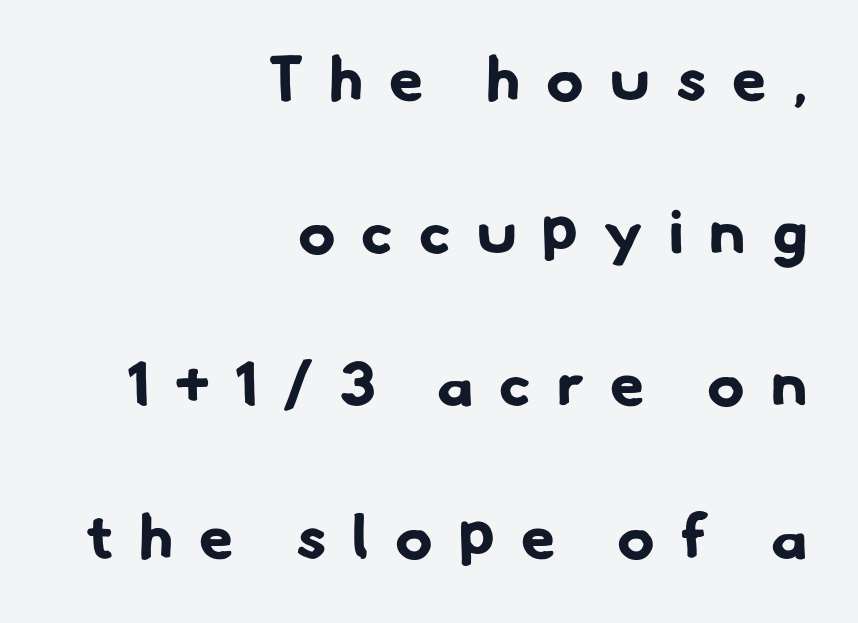
Horizontal bands of white between lines are thick stripes. Right-aligned paragraph, ragged on the left. Do the characters align in a grid? No, the font is proportional. The face used here is a sans, in the tradition of grotesques and geometrics. Plain, unruled lines of type. Plenty of ink on the page — the face is bold.
